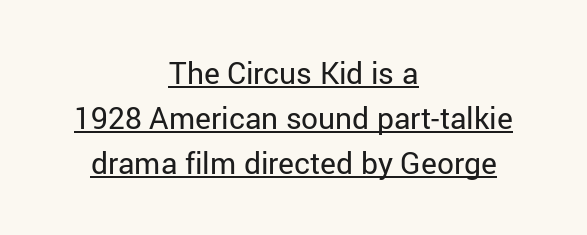
Character widths vary here, with narrow letters taking less room than wide ones. Designer's note — italics off, roman on. Typeset on center — no edge is straight. Nothing sits at the stroke ends, so this counts as sans-serif. Each word holds together tightly as a unit, with standard inter-letter gaps.
